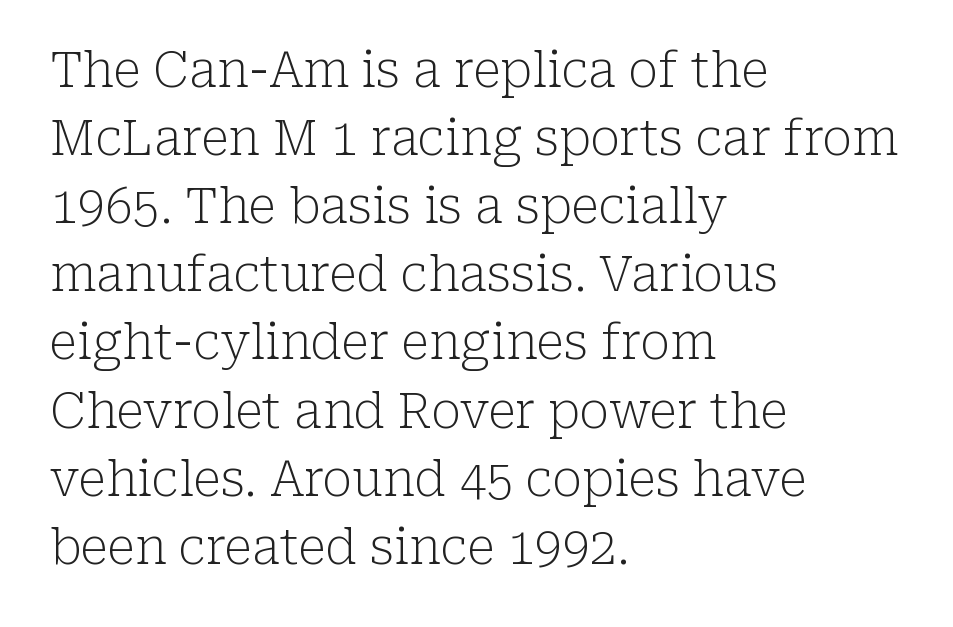
Tracking value appears to be zero — textbook default spacing. Each line starts at the same left margin while the right side varies. The passage shown is typed in a proportional face where columns would drift. A clean baseline with only descenders dipping below it. The cut favours lightness, reaching ordinary text weight at its darkest. Summary of vertical rhythm: regular, with standard interline spacing.
